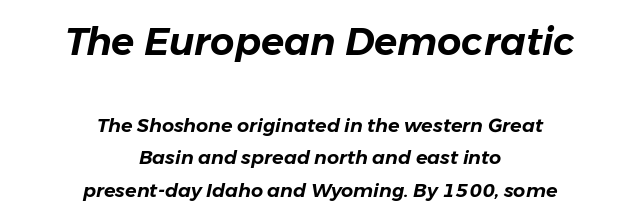
{"italic": "yes", "lean": "right", "slant_degrees": 11, "width": "normal", "stroke_contrast": "low", "x_height": "medium", "monospaced": "no", "underline": "no", "align": "center", "line_spacing": "normal", "line_spacing_ratio": 1.7, "letter_spacing": "normal", "letter_spacing_em": 0.0, "larger_block": "first", "size_ratio": 2.0, "glyph_px": 38}
